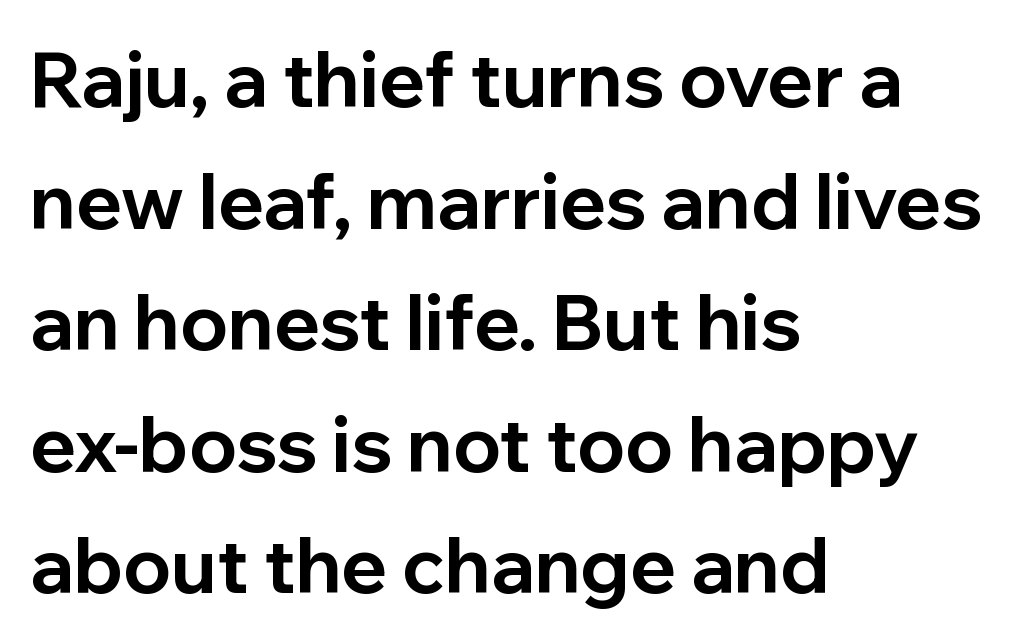
The image shows 76 px bold sans-serif type, upright; set left-aligned, normal line spacing (1.6x), normal letter spacing, not underlined; low stroke contrast and a medium x-height.
